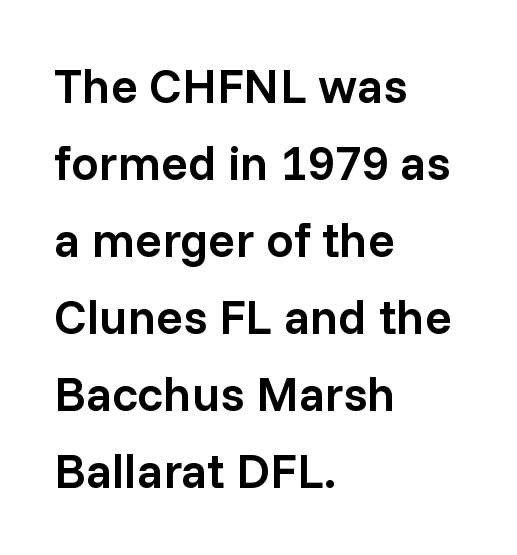
Q: Is the text bold? A: Semi-bold.
Q: Is the text italic (slanted)? A: No, it is upright.
Q: Is the typeface a serif or a sans-serif typeface? A: Sans-serif.
Q: Is the text underlined? A: No.
Q: How is the paragraph aligned? A: Left-aligned.
Q: Is the spacing between letters normal or unusually wide? A: Normal.
Q: Is the spacing between lines tight, normal or loose? A: Normal.
Q: Width (condensed, normal, or wide)? A: Normal.
Q: Stroke contrast? A: Low.
Q: x-height? A: Medium.
Q: Monospaced? A: No.
